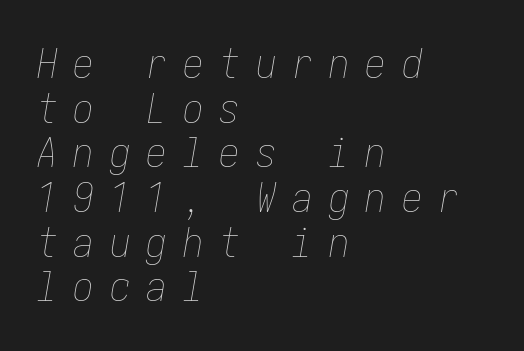
{"italic": "yes", "lean": "right", "slant_degrees": 10, "bold": "no", "weight": "thin", "width": "condensed", "stroke_contrast": "low", "x_height": "medium", "underline": "no", "align": "left", "line_spacing": "tight", "line_spacing_ratio": 1.09, "letter_spacing": "wide", "letter_spacing_em": 0.39, "glyph_px": 41}
